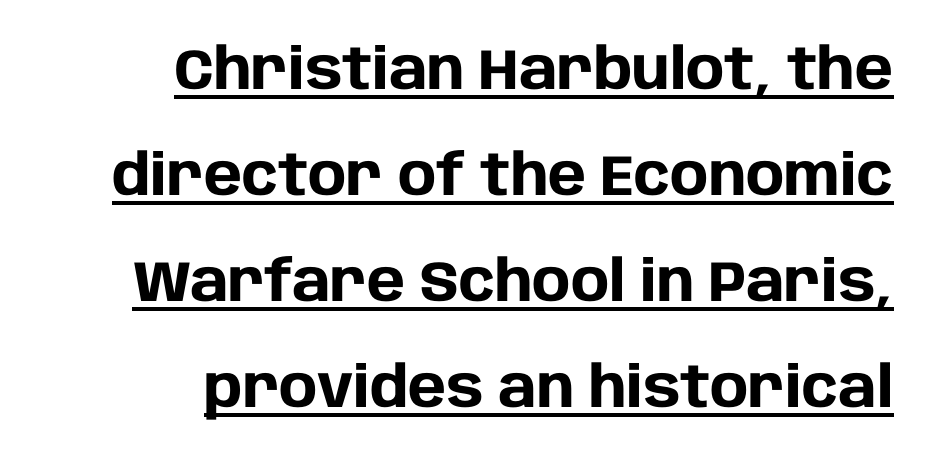
The image shows 57 px heavy sans-serif type, upright; set right-aligned, line spacing 1.86x, normal letter spacing, underlined; low stroke contrast and a large x-height.
